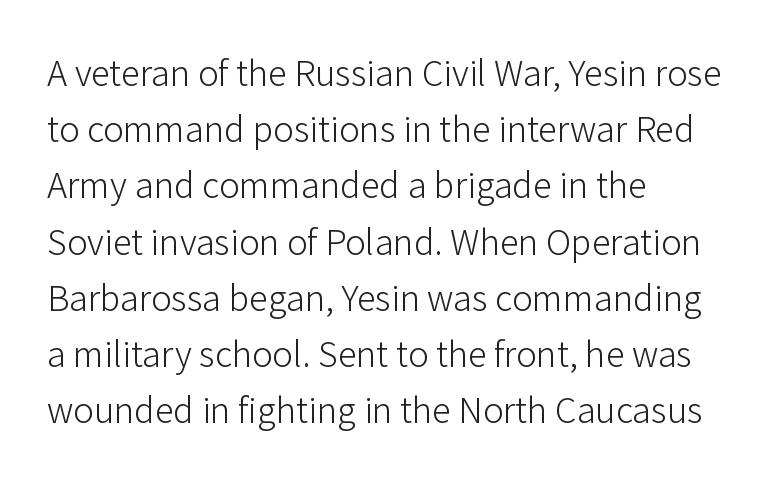
Q: Is the text bold? A: No.
Q: Is the text italic (slanted)? A: No, it is upright.
Q: Is the typeface a serif or a sans-serif typeface? A: Sans-serif.
Q: Is the text underlined? A: No.
Q: How is the paragraph aligned? A: Left-aligned.
Q: Is the spacing between letters normal or unusually wide? A: Normal.
Q: Is the spacing between lines tight, normal or loose? A: Normal.
Q: Width (condensed, normal, or wide)? A: Normal.
Q: Stroke contrast? A: Low.
Q: x-height? A: Medium.
Q: Monospaced? A: No.
